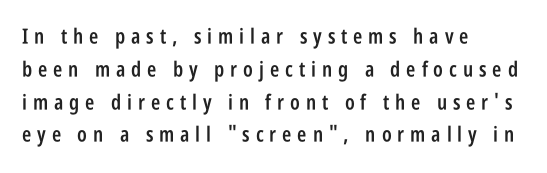
I'd describe the lettering as semibold — firm but not a full bold. Plain, unruled lines of type. Substantial extra tracking has been applied to these lines. This block has exactly the height ordinary leading produces. The letters stand straight up with perfectly vertical stems. The rendering anchors every line to the left-hand side.
